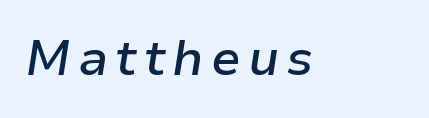
Q: Is the text bold? A: Semi-bold.
Q: Is the text italic (slanted)? A: Yes, it leans right by about 9 degrees.
Q: Is the text underlined? A: No.
Q: Width (condensed, normal, or wide)? A: Normal.
Q: Stroke contrast? A: Low.
Q: x-height? A: Medium.
Q: Monospaced? A: No.
